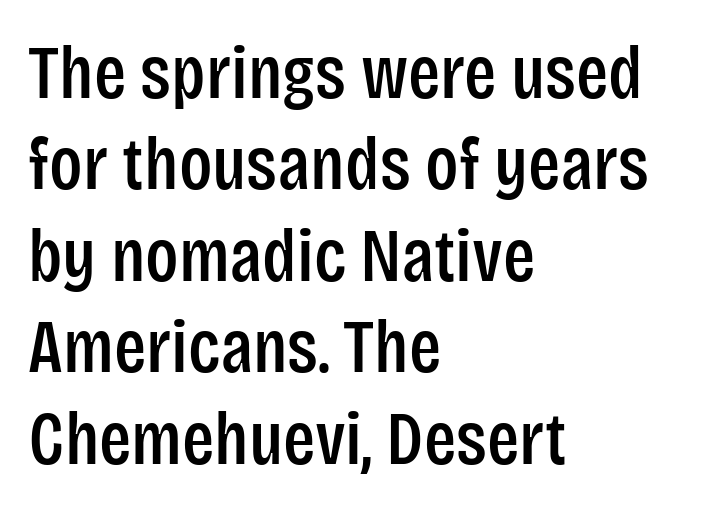
{"serif": "no", "italic": "no", "width": "condensed", "stroke_contrast": "low", "x_height": "large", "monospaced": "no", "underline": "no", "align": "left", "line_spacing_ratio": 1.22, "letter_spacing": "normal", "letter_spacing_em": 0.0, "glyph_px": 75}
